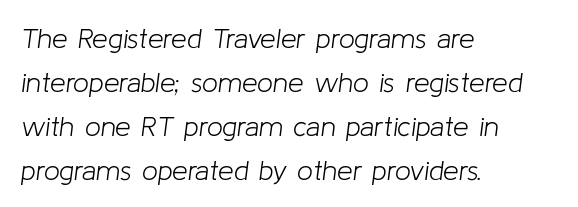
The image shows 28 px light type, italic (leaning right); set left-aligned, normal line spacing (1.57x), normal letter spacing, not underlined; low stroke contrast and a medium x-height.
